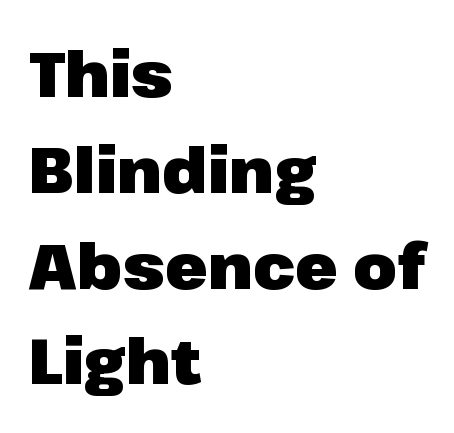
The image shows 63 px heavy sans-serif type, upright; set left-aligned, normal line spacing (1.52x), normal letter spacing, not underlined; low stroke contrast and a medium x-height.
